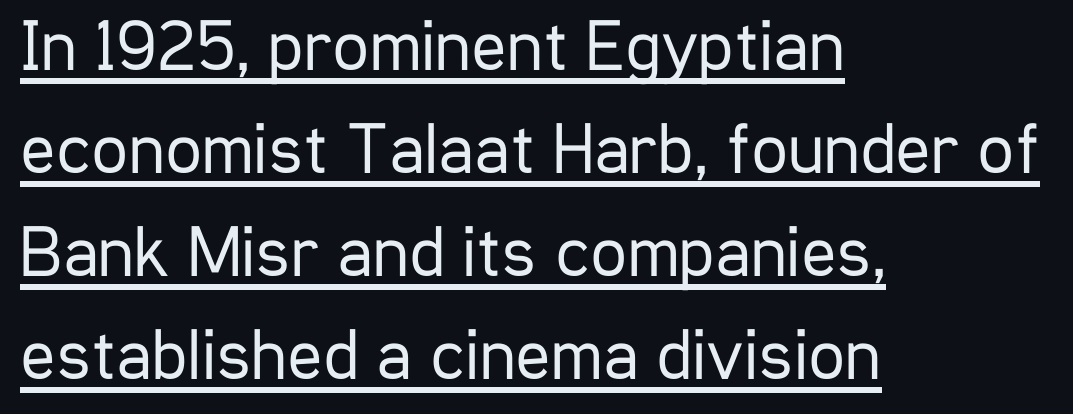
The image shows 73 px regular-weight, condensed sans-serif type, upright; set left-aligned, normal line spacing (1.41x), normal letter spacing, underlined; low stroke contrast and a medium x-height.
